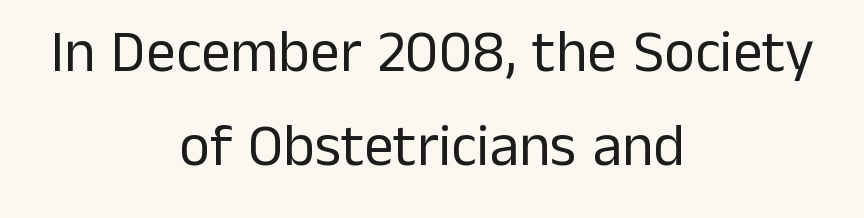
Is there much room between lines? A standard amount, neither cramped nor airy. Is this a sans? Yes — the strokes have no serifs. Any mark beneath the type? The region is blank. The face used here is proportionally spaced, like ordinary book or web type. Horizontal alignment here is central, giving a formal, balanced look. Italic: no, the glyphs are upright roman.
